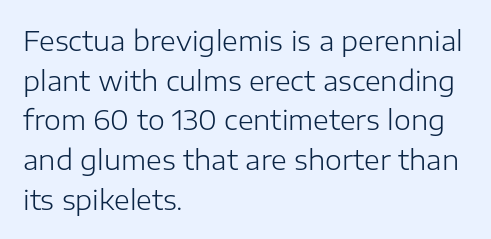
Notice how descenders clear the ascenders below comfortably — that's standard leading. Inter-character spacing is left at the font's built-in metrics. Bare-footed words on every line. The strokes are not fattened; the text isn't bold. A student would call this left alignment; a typographer would say flush left, rag right.
